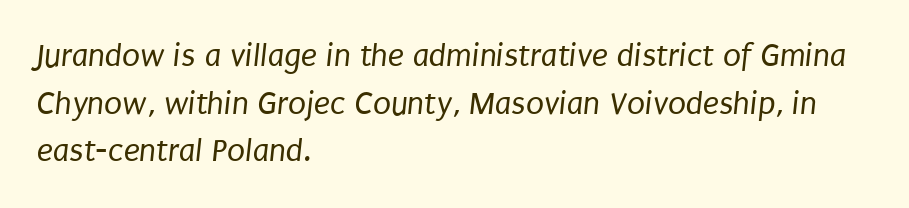
Each new line begins a customary step beneath the previous one. Glance below the letters and you will spot only blank space. This sample uses a sans-serif face. No heavy texture on the line: the type isn't bold. The ragged edge is on the right, which tells us the setting is flush left. Short note: letters normally spaced.
